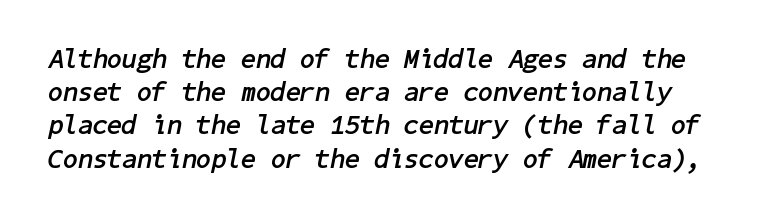
{"italic": "yes", "lean": "right", "slant_degrees": 11, "bold": "yes", "underline": "no", "line_spacing_ratio": 1.23, "letter_spacing": "normal", "letter_spacing_em": 0.0, "glyph_px": 27}
